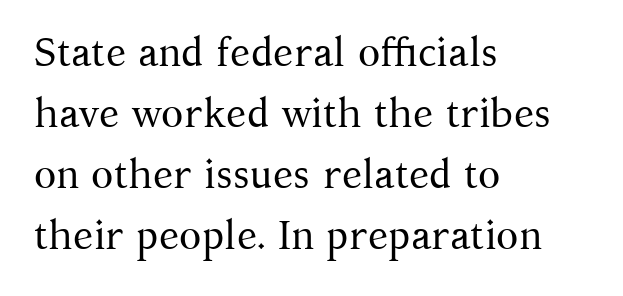
The image shows 41 px regular-weight serif type, upright; set left-aligned, normal line spacing (1.49x), normal letter spacing, not underlined; medium stroke contrast and a medium x-height.
